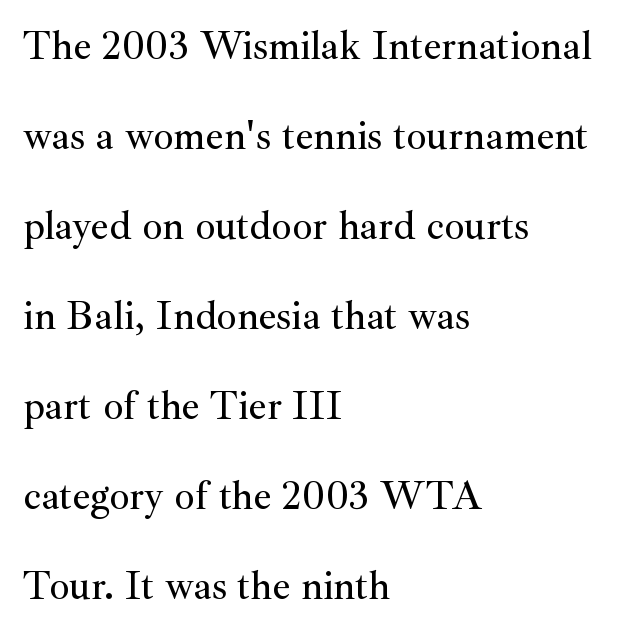
Q: Is the text italic (slanted)? A: No, it is upright.
Q: Is the typeface a serif or a sans-serif typeface? A: Serif.
Q: Is the text underlined? A: No.
Q: How is the paragraph aligned? A: Left-aligned.
Q: Is the spacing between letters normal or unusually wide? A: Normal.
Q: Is the spacing between lines tight, normal or loose? A: Loose.
Q: Width (condensed, normal, or wide)? A: Normal.
Q: Stroke contrast? A: Medium.
Q: x-height? A: Small.
Q: Monospaced? A: No.
